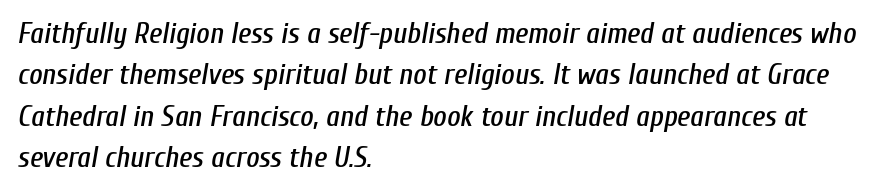
{"italic": "yes", "lean": "right", "slant_degrees": 10, "width": "condensed", "stroke_contrast": "low", "x_height": "medium", "monospaced": "no", "underline": "no", "align": "left", "line_spacing": "normal", "line_spacing_ratio": 1.43, "letter_spacing": "normal", "letter_spacing_em": 0.0, "glyph_px": 29}
